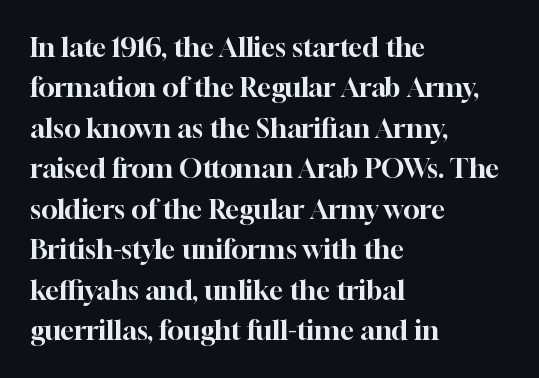
No italicization has been applied; the sample stays upright. This block has exactly the height ordinary leading produces. Students, note that the glyphs here touch the page at normal intervals. Typeset ragged right — the left edge is the straight one.
